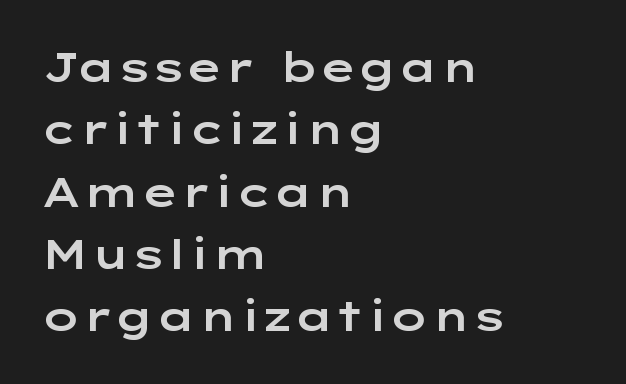
Q: Is the text italic (slanted)? A: No, it is upright.
Q: Is the typeface a serif or a sans-serif typeface? A: Sans-serif.
Q: Is the text underlined? A: No.
Q: How is the paragraph aligned? A: Left-aligned.
Q: Is the spacing between letters normal or unusually wide? A: Normal.
Q: Is the spacing between lines tight, normal or loose? A: Normal.
Q: Width (condensed, normal, or wide)? A: Wide.
Q: Stroke contrast? A: Low.
Q: x-height? A: Medium.
Q: Monospaced? A: No.
